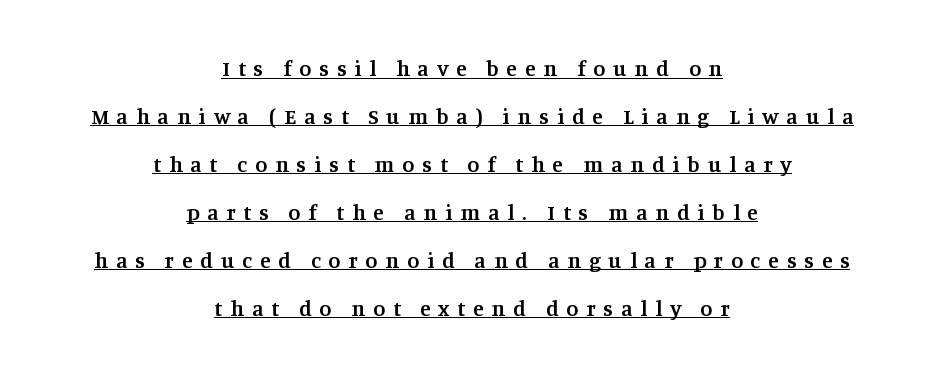
{"italic": "no", "bold": "semi", "underline": "yes", "align": "center", "line_spacing": "loose", "line_spacing_ratio": 2.18, "letter_spacing": "wide", "letter_spacing_em": 0.36, "glyph_px": 22}
